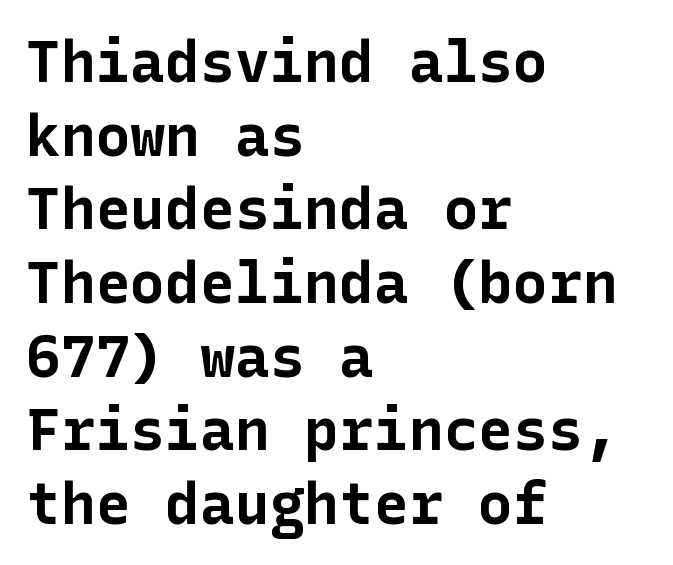
Horizontal bands of white between lines are of average thickness. Observe the ordinary spacing: letters are neighbours, not strangers. The rendering anchors every line to the left-hand side. Rendered with straight, roman letterforms. Thick stems and heavy bowls — unmistakably bold.
